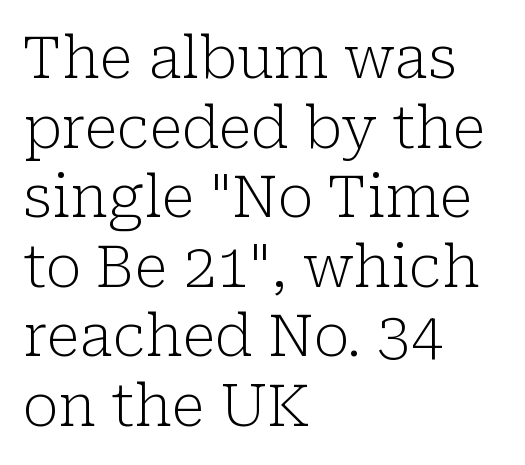
{"serif": "yes", "italic": "no", "bold": "no", "weight": "light", "width": "normal", "stroke_contrast": "low", "x_height": "medium", "monospaced": "no", "underline": "no", "align": "left", "line_spacing_ratio": 1.18, "letter_spacing": "normal", "letter_spacing_em": 0.0, "glyph_px": 59}
